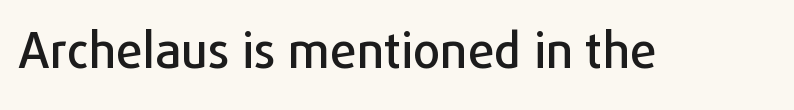
Q: Is the text italic (slanted)? A: No, it is upright.
Q: Is the typeface a serif or a sans-serif typeface? A: Sans-serif.
Q: Is the text underlined? A: No.
Q: Is the spacing between letters normal or unusually wide? A: Normal.
Q: Width (condensed, normal, or wide)? A: Normal.
Q: Stroke contrast? A: Low.
Q: x-height? A: Medium.
Q: Monospaced? A: No.
